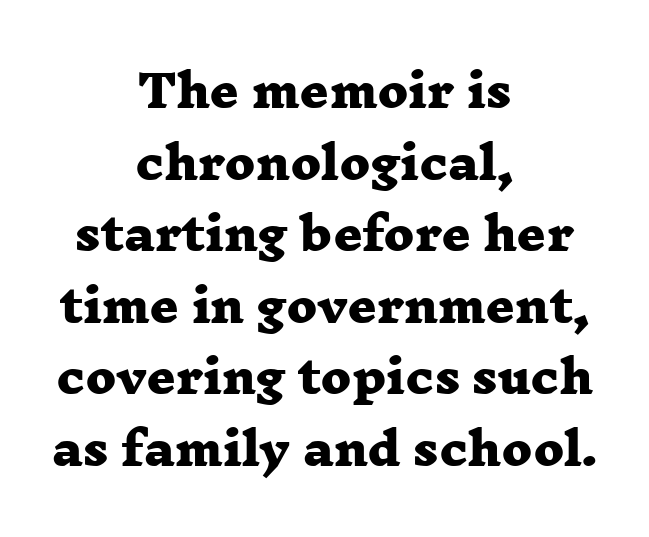
{"serif": "yes", "bold": "yes", "weight": "heavy", "width": "wide", "stroke_contrast": "low", "x_height": "medium", "monospaced": "no", "underline": "no", "align": "center", "line_spacing": "normal", "line_spacing_ratio": 1.59, "letter_spacing": "normal", "letter_spacing_em": 0.0, "glyph_px": 45}
